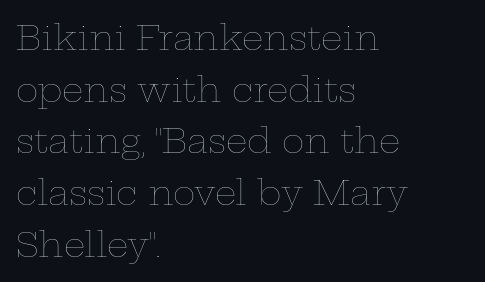
No chunkiness to these letters — they're not bold. This is the regular roman posture of the typeface. Here the designer chose a conventional face with non-uniform glyph widths. Tracking here is standard; glyphs follow each other at the usual distance. Vertically, the passage feels balanced, rows spaced as you'd expect.
